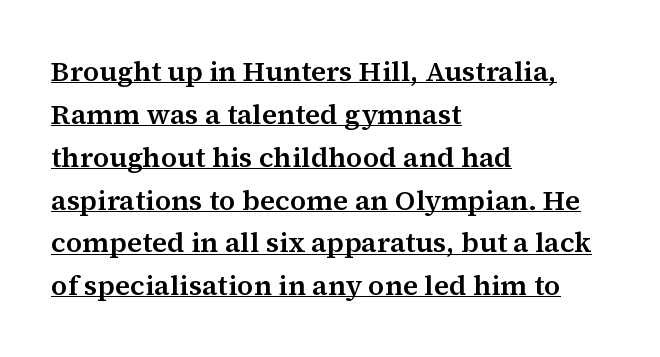
{"serif": "yes", "italic": "no", "width": "normal", "stroke_contrast": "medium", "x_height": "medium", "monospaced": "no", "underline": "yes", "align": "left", "line_spacing": "normal", "line_spacing_ratio": 1.53, "letter_spacing": "normal", "letter_spacing_em": 0.0, "glyph_px": 28}
